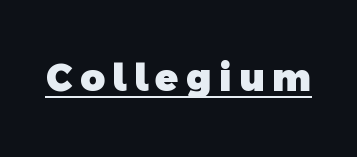
{"serif": "no", "bold": "yes", "weight": "heavy", "width": "normal", "x_height": "medium", "monospaced": "no", "underline": "yes", "letter_spacing": "wide", "letter_spacing_em": 0.2, "glyph_px": 38}
